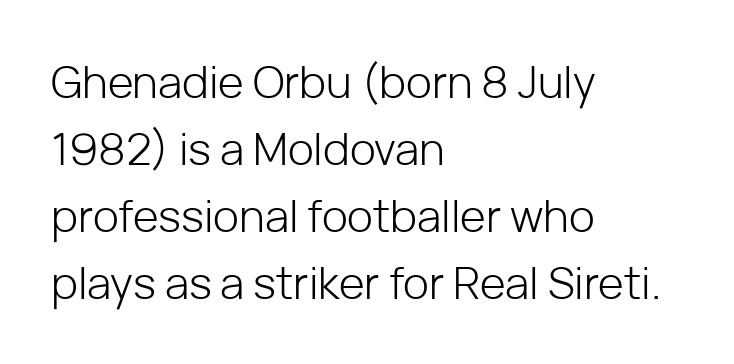
The image shows 44 px light sans-serif type, upright; set left-aligned, normal line spacing (1.52x), normal letter spacing, not underlined; low stroke contrast and a medium x-height.
